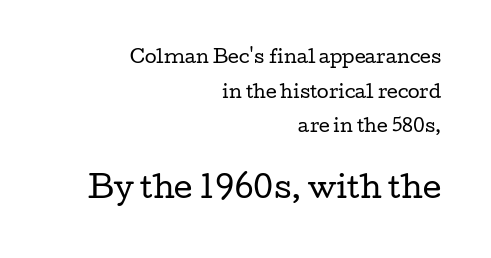
The image shows 29 px regular-weight, wide serif type, upright; set right-aligned, loose line spacing (2.04x), normal letter spacing, not underlined; the second (bottom) block is 1.71x larger; low stroke contrast and a medium x-height.
